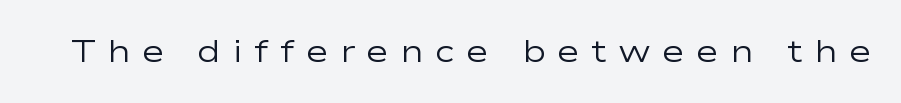
Proportional: the letters do not fall into vertical columns. Vertical strokes here are truly vertical. Decoration check: the copy has no underline. Letter spacing: wide. Note: no serifs on the glyphs. The passage shown is not bold in any degree.
